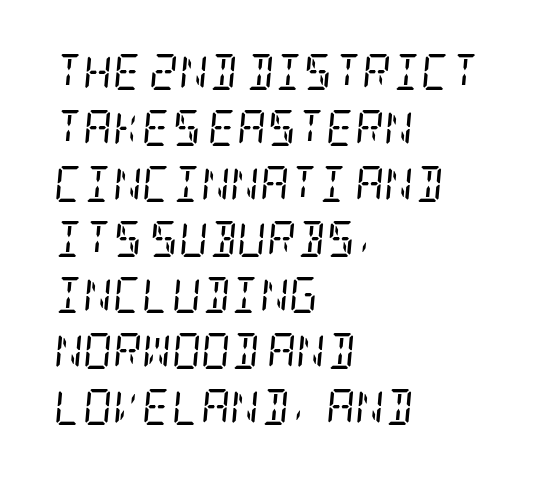
The image shows 36 px regular-weight, condensed serif type, italic (leaning right); set left-aligned, normal line spacing (1.55x), normal letter spacing, not underlined; low stroke contrast and a large x-height.
